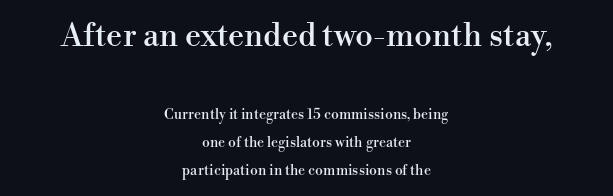
Q: Is the text italic (slanted)? A: No, it is upright.
Q: Is the typeface a serif or a sans-serif typeface? A: Serif.
Q: Is the text underlined? A: No.
Q: How is the paragraph aligned? A: Centered.
Q: Is the spacing between letters normal or unusually wide? A: Normal.
Q: Is the spacing between lines tight, normal or loose? A: Loose.
Q: Which block of text is set in a larger size, the first (top) or the second (bottom)? A: The first (top) one.
Q: Width (condensed, normal, or wide)? A: Normal.
Q: Stroke contrast? A: High.
Q: x-height? A: Small.
Q: Monospaced? A: No.
